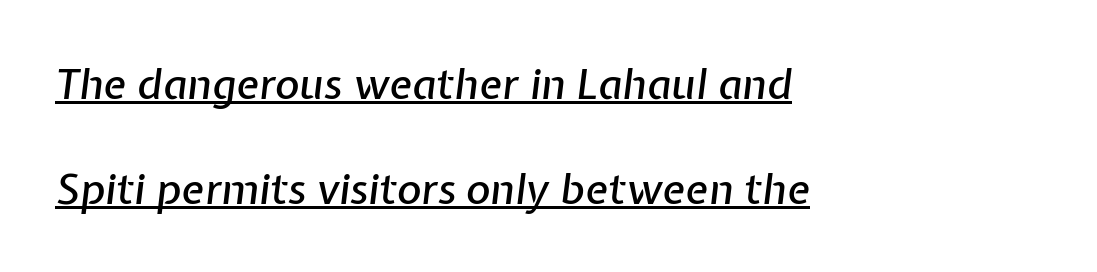
Proportional: the letters do not fall into vertical columns. The line texture is even and compact thanks to regular tracking. The typesetter has applied underlining to the passage shown. Would a proofreader flag this as italicized? Yes. Quick note: interline space is abundant.
